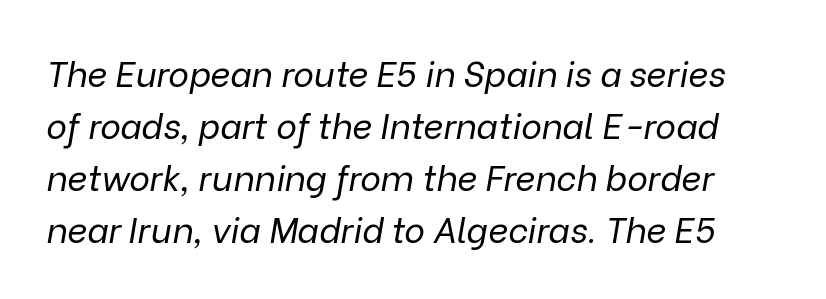
The image shows 35 px regular-weight type, italic (leaning right); set normal line spacing (1.49x), normal letter spacing, not underlined; low stroke contrast and a medium x-height.
